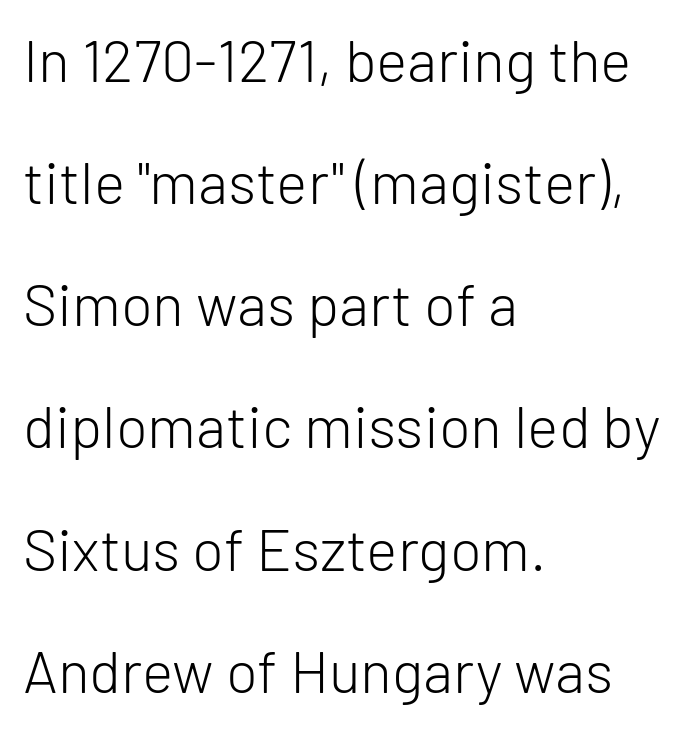
{"serif": "no", "italic": "no", "bold": "no", "weight": "light", "width": "normal", "stroke_contrast": "low", "x_height": "medium", "monospaced": "no", "underline": "no", "align": "left", "line_spacing": "loose", "line_spacing_ratio": 2.07, "letter_spacing": "normal", "letter_spacing_em": 0.0, "glyph_px": 59}
